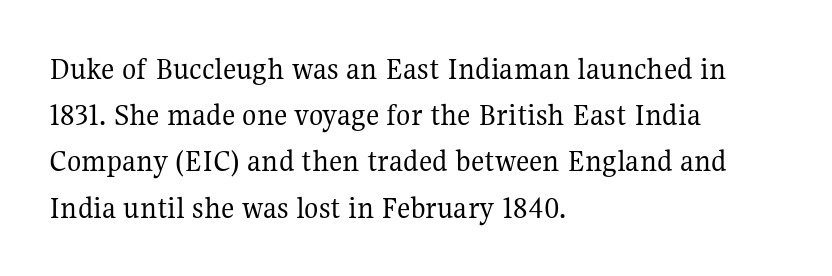
The image shows 33 px regular-weight serif type, upright; set left-aligned, normal line spacing (1.4x), normal letter spacing, not underlined; medium stroke contrast and a medium x-height.
